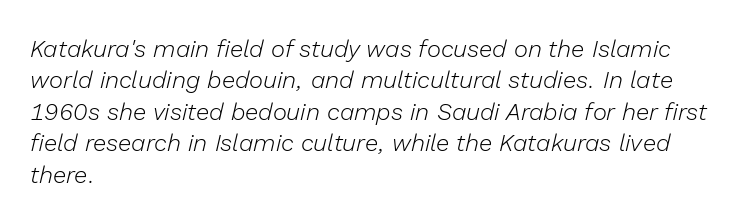
The image shows 24 px text type, italic (leaning right); set left-aligned, normal line spacing (1.31x), normal letter spacing, not underlined.
